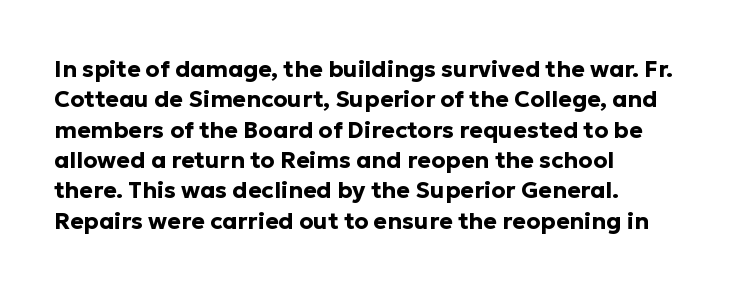
{"italic": "no", "bold": "yes", "underline": "no", "align": "left", "line_spacing": "normal", "line_spacing_ratio": 1.32, "letter_spacing": "normal", "letter_spacing_em": 0.0, "glyph_px": 23}
